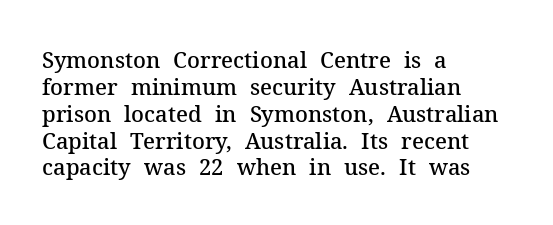
Q: Is the text bold? A: Semi-bold.
Q: Is the text italic (slanted)? A: No, it is upright.
Q: Is the text underlined? A: No.
Q: How is the paragraph aligned? A: Left-aligned.
Q: Is the spacing between letters normal or unusually wide? A: Normal.
